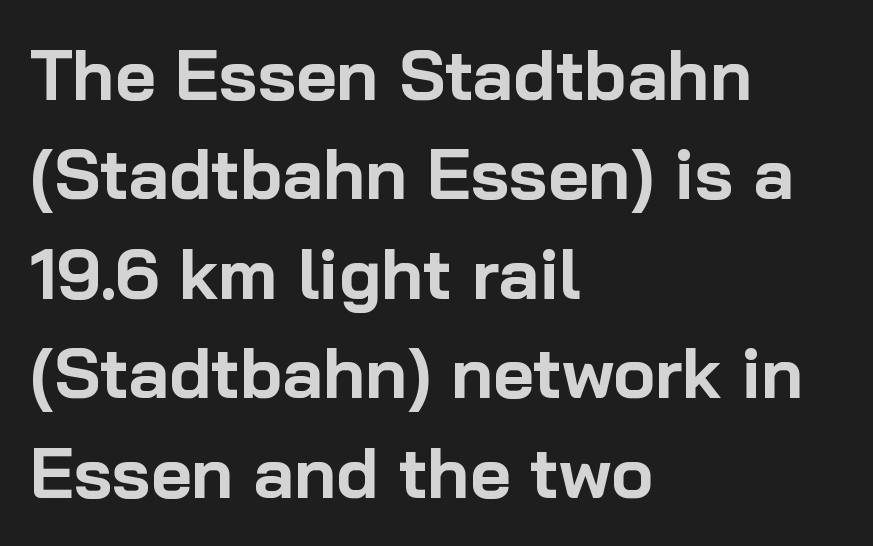
Q: Is the text bold? A: Yes.
Q: Is the text italic (slanted)? A: No, it is upright.
Q: Is the typeface a serif or a sans-serif typeface? A: Sans-serif.
Q: Is the text underlined? A: No.
Q: How is the paragraph aligned? A: Left-aligned.
Q: Is the spacing between letters normal or unusually wide? A: Normal.
Q: Is the spacing between lines tight, normal or loose? A: Normal.
Q: Width (condensed, normal, or wide)? A: Normal.
Q: Stroke contrast? A: Low.
Q: x-height? A: Medium.
Q: Monospaced? A: No.
